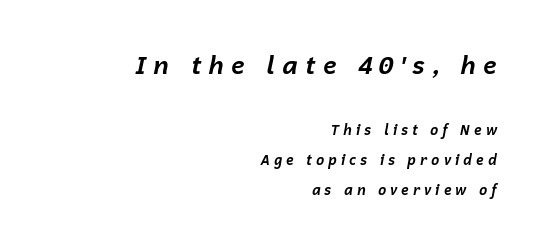
The image shows 25 px bold type, italic (leaning right); set right-aligned, loose line spacing (2.15x), unusually wide letter spacing (+0.27 em), not underlined; the first (top) block is 1.79x larger.
